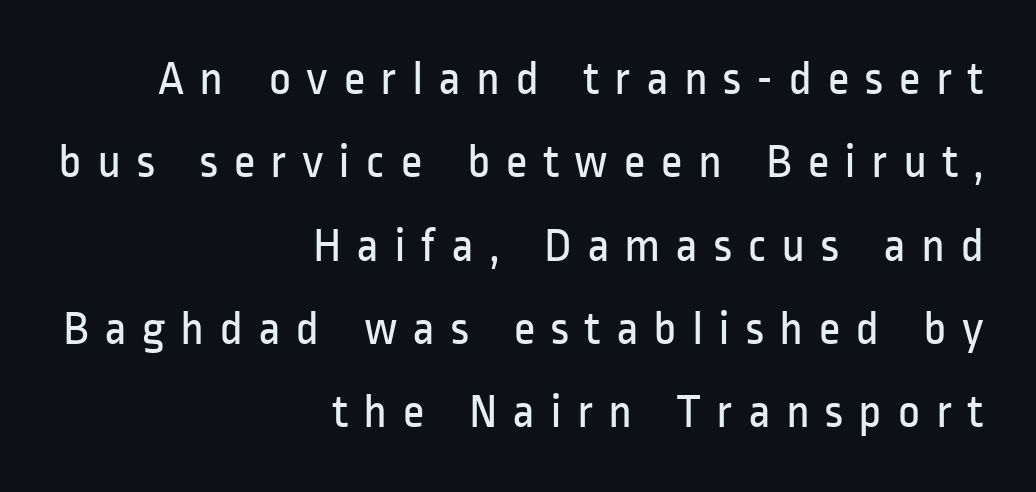
These lines are composed in type without serifs. A typesetter would call this proportional, since set widths differ per character. The passage is arranged like a letterhead date or caption credit — flush right. Notice how descenders clear the ascenders below comfortably — that's standard leading. No word sits above an underline.
